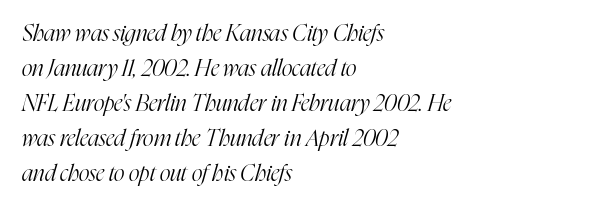
The letterforms sit at book weight or below. The axis of the letterforms is tilted away from vertical. In CSS terms this would be text-align: left. Observe the ordinary spacing: letters are neighbours, not strangers.
